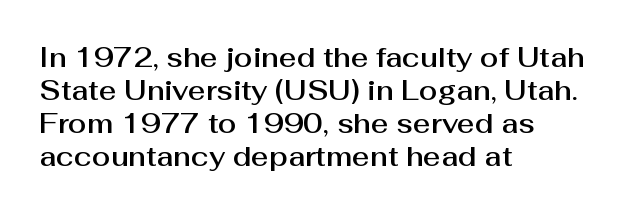
No extra tracking has been applied to these lines. Check the space under the baseline: it is left empty. The font's upright variant was chosen for this text. Casual observation: everything's shoved over to the left.
